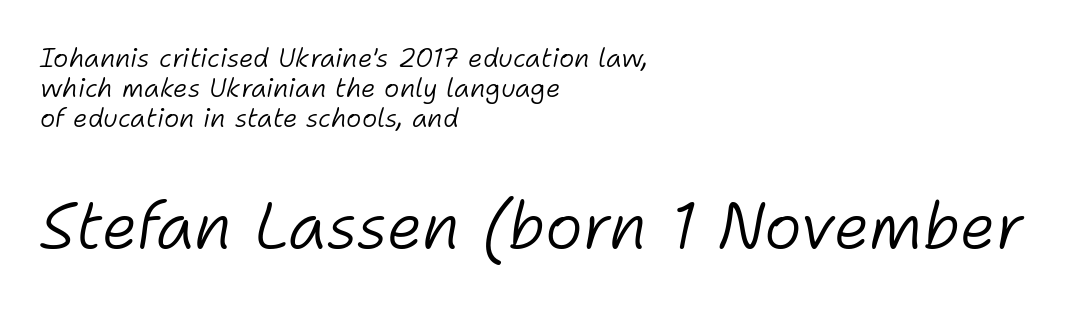
Q: Is the text bold? A: No.
Q: Is the text italic (slanted)? A: Yes, it leans right by about 11 degrees.
Q: Is the text underlined? A: No.
Q: How is the paragraph aligned? A: Left-aligned.
Q: Is the spacing between letters normal or unusually wide? A: Normal.
Q: Which block of text is set in a larger size, the first (top) or the second (bottom)? A: The second (bottom) one.
Q: Width (condensed, normal, or wide)? A: Normal.
Q: Stroke contrast? A: Low.
Q: x-height? A: Medium.
Q: Monospaced? A: No.
